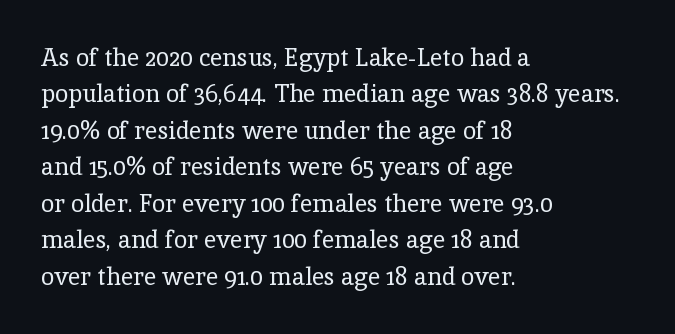
Q: Is the text bold? A: No.
Q: Is the text italic (slanted)? A: No, it is upright.
Q: Is the text underlined? A: No.
Q: How is the paragraph aligned? A: Left-aligned.
Q: Is the spacing between letters normal or unusually wide? A: Normal.
Q: Is the spacing between lines tight, normal or loose? A: Normal.
